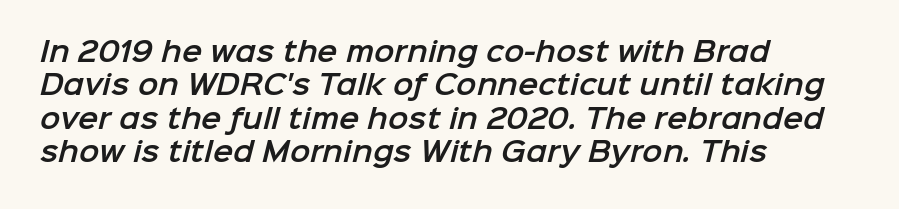
Q: Is the text underlined? A: No.
Q: How is the paragraph aligned? A: Left-aligned.
Q: Is the spacing between letters normal or unusually wide? A: Normal.
